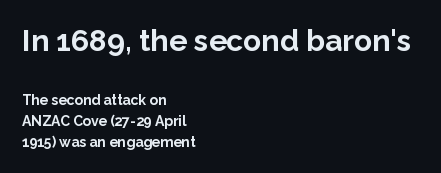
Every stem runs plumb, perpendicular to the baseline. The characters display no serif detailing; their extremities are plain. Large over small — that's the arrangement of the two blocks here. This rendering uses left alignment, leaving the right contour irregular. What stands out about the letter spacing? Nothing — it is the standard amount.
